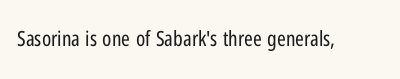
{"italic": "no", "bold": "no", "underline": "no", "letter_spacing": "normal", "letter_spacing_em": 0.0, "glyph_px": 21}
